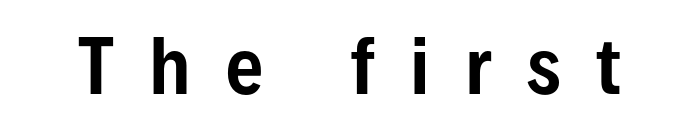
{"serif": "no", "italic": "no", "width": "condensed", "stroke_contrast": "low", "x_height": "medium", "monospaced": "no", "underline": "no", "letter_spacing": "wide", "letter_spacing_em": 0.49, "glyph_px": 73}
